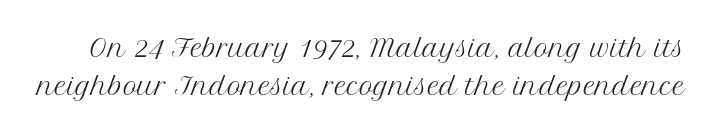
The image shows 24 px text type; set normal line spacing (1.59x), normal letter spacing, not underlined.
